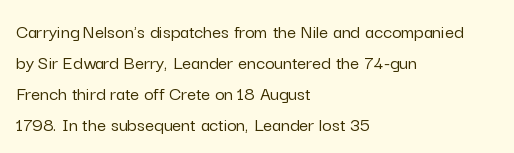
Q: Is the text italic (slanted)? A: No, it is upright.
Q: Is the text underlined? A: No.
Q: How is the paragraph aligned? A: Left-aligned.
Q: Is the spacing between letters normal or unusually wide? A: Normal.
Q: Is the spacing between lines tight, normal or loose? A: Normal.
